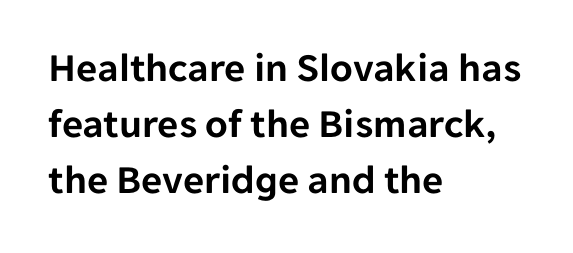
Type without underlining. Alignment: flush left. Observe the absence of serifs on each vertical stroke in this sample. Think of a printed novel: that variable character pitch is what you see here. How would I describe the line gaps? Plain and ordinary. This rendering leaves character spacing at its baseline value.
